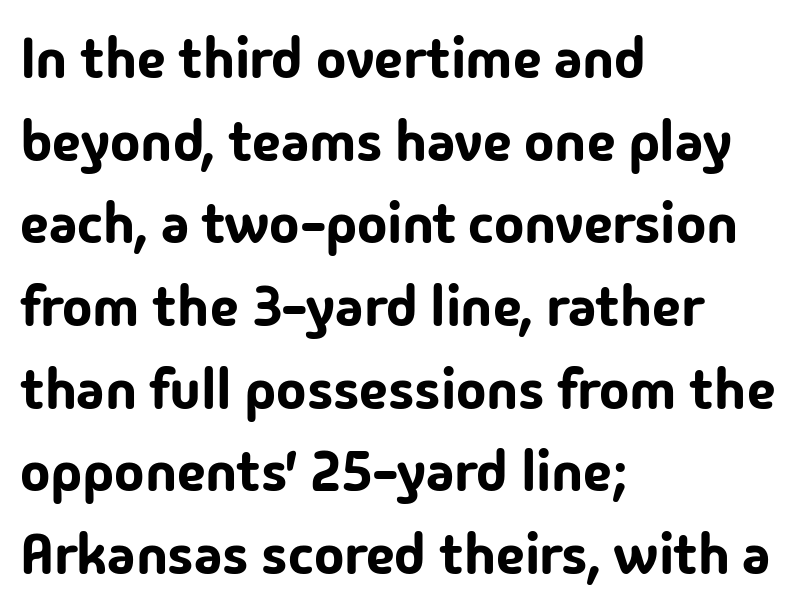
Q: Is the text italic (slanted)? A: No, it is upright.
Q: Is the typeface a serif or a sans-serif typeface? A: Sans-serif.
Q: Is the text underlined? A: No.
Q: How is the paragraph aligned? A: Left-aligned.
Q: Is the spacing between letters normal or unusually wide? A: Normal.
Q: Is the spacing between lines tight, normal or loose? A: Normal.
Q: Width (condensed, normal, or wide)? A: Normal.
Q: Stroke contrast? A: Low.
Q: x-height? A: Medium.
Q: Monospaced? A: No.
